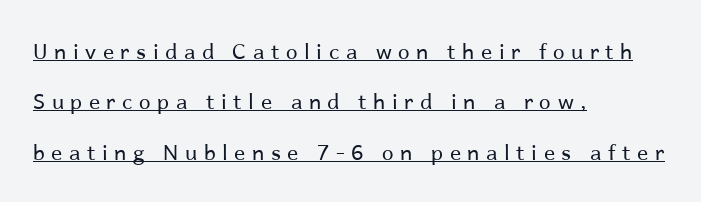
{"italic": "no", "bold": "no", "underline": "yes", "align": "left", "line_spacing": "loose", "line_spacing_ratio": 2.4, "letter_spacing": "wide", "letter_spacing_em": 0.31, "glyph_px": 21}
